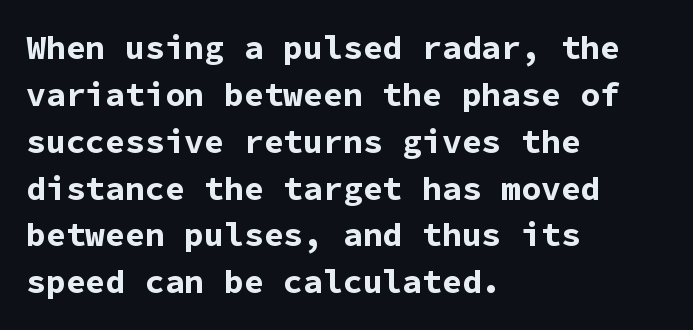
The image shows 33 px bold sans-serif type, upright, monospaced; set left-aligned, normal line spacing (1.42x), normal letter spacing, not underlined; low stroke contrast and a medium x-height.
